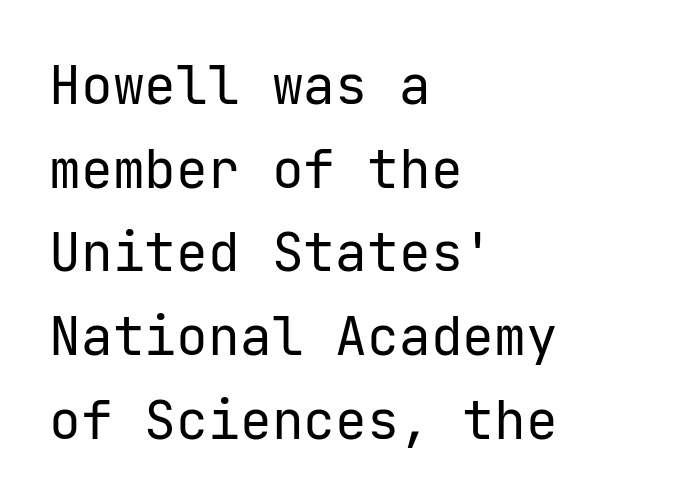
The lines sit at an ordinary, default distance from one another. These lines keep a tight, regular rhythm from letter to letter. This sample uses a sans-serif face. Just letters on the line, the space beneath them empty. Typeset ragged right — the left edge is the straight one. Think standard paragraph weight, or any step lighter than that.
